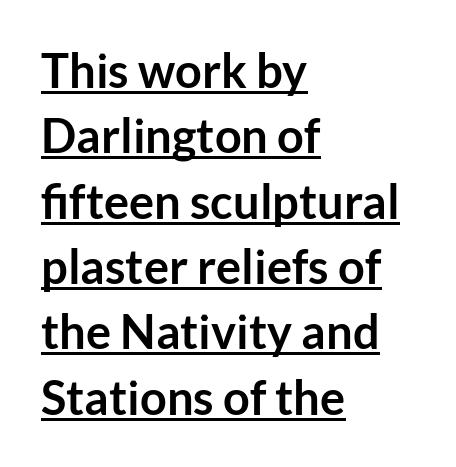
The rendered words wear a rule along their underside. One glance says typical: line gaps are just what's usual. Which margin do the lines hug? The left one — the right edge is uneven. Do the characters align in a grid? No, the font is proportional. Every character sits straight up, as roman type does.
